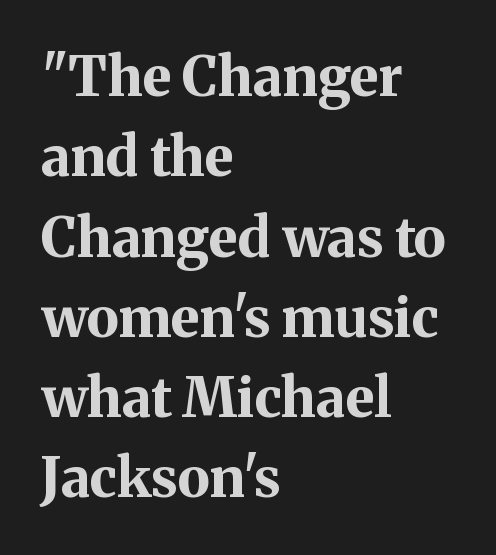
{"serif": "yes", "italic": "no", "bold": "yes", "weight": "bold", "width": "normal", "stroke_contrast": "medium", "x_height": "medium", "monospaced": "no", "underline": "no", "align": "left", "line_spacing": "normal", "line_spacing_ratio": 1.46, "letter_spacing": "normal", "letter_spacing_em": 0.0, "glyph_px": 55}
